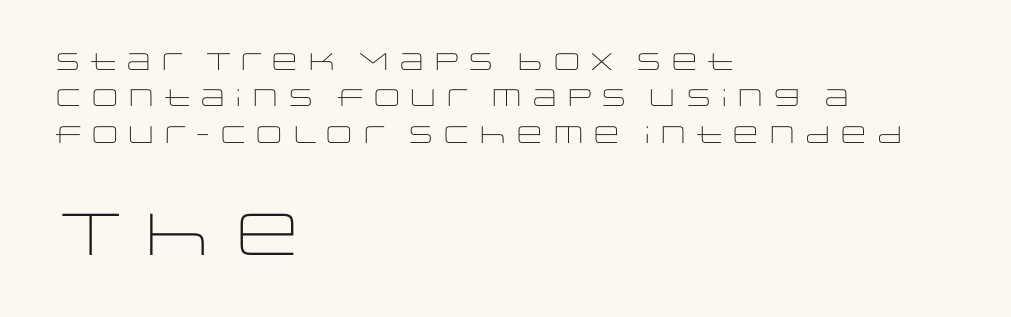
This sample uses an upright cut, with every glyph sitting square on the baseline. The letters advance in unequal steps, a hallmark of proportional type. Here the glyphs are tracked normally, forming tight word shapes. The strokes carry an ordinary text weight at most.
